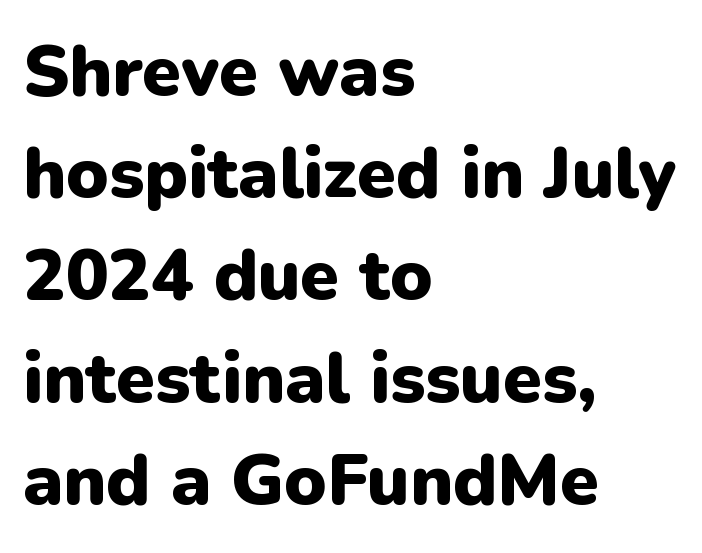
Q: Is the text bold? A: Yes.
Q: Is the text italic (slanted)? A: No, it is upright.
Q: Is the typeface a serif or a sans-serif typeface? A: Sans-serif.
Q: Is the text underlined? A: No.
Q: How is the paragraph aligned? A: Left-aligned.
Q: Is the spacing between letters normal or unusually wide? A: Normal.
Q: Is the spacing between lines tight, normal or loose? A: Normal.
Q: Width (condensed, normal, or wide)? A: Normal.
Q: Stroke contrast? A: Low.
Q: x-height? A: Medium.
Q: Monospaced? A: No.
